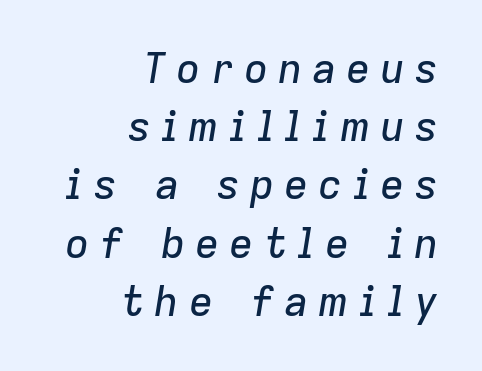
The image shows 41 px text type, italic (leaning right); set right-aligned, normal line spacing (1.42x), unusually wide letter spacing (+0.23 em), not underlined; low stroke contrast and a medium x-height.
